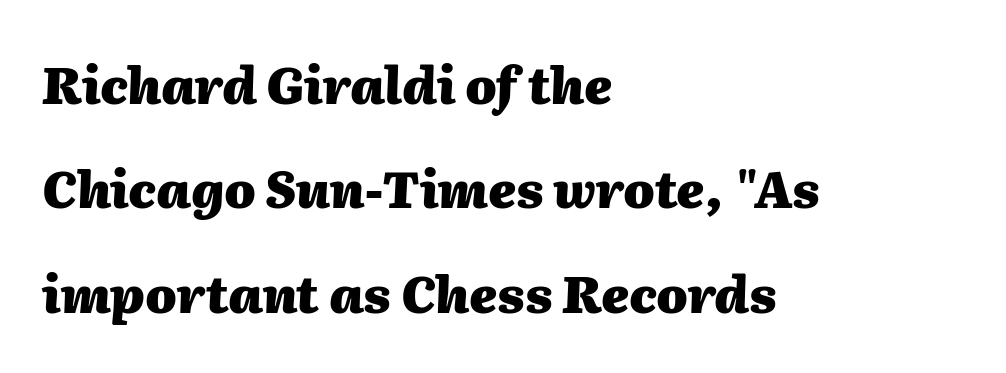
The image shows 50 px heavy type, italic (leaning right); set left-aligned, loose line spacing (2.09x), normal letter spacing, not underlined; medium stroke contrast and a medium x-height.
